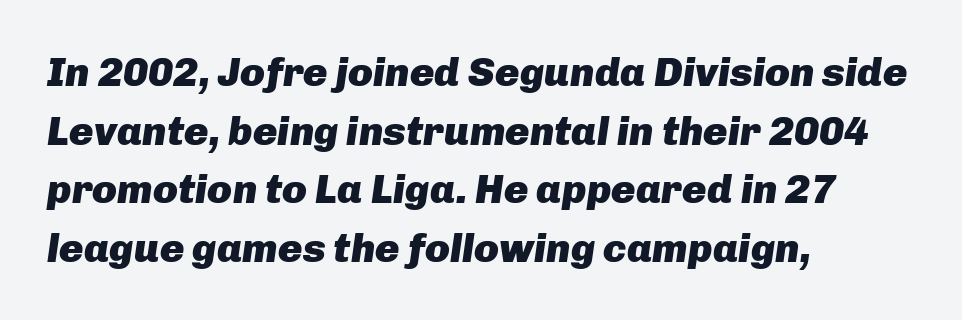
This sample has the flowing, uneven cadence of proportional lettering. The leading is moderate, giving the passage an even texture. Clear beneath every line of the passage. Look at the stroke-to-counter ratio: heavy, a bold. Slant detected: the letters are inclined. The paragraph shown leans on its left margin.
